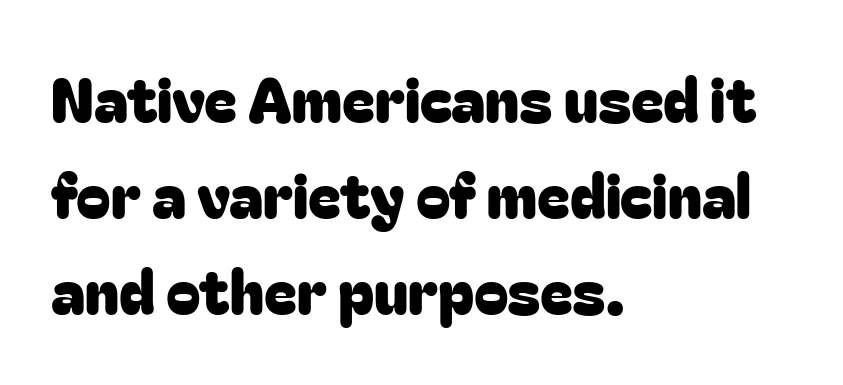
Q: Is the text italic (slanted)? A: No, it is upright.
Q: Is the typeface a serif or a sans-serif typeface? A: Sans-serif.
Q: Is the text underlined? A: No.
Q: How is the paragraph aligned? A: Left-aligned.
Q: Is the spacing between letters normal or unusually wide? A: Normal.
Q: Is the spacing between lines tight, normal or loose? A: Normal.
Q: Width (condensed, normal, or wide)? A: Normal.
Q: Stroke contrast? A: Low.
Q: x-height? A: Medium.
Q: Monospaced? A: No.
